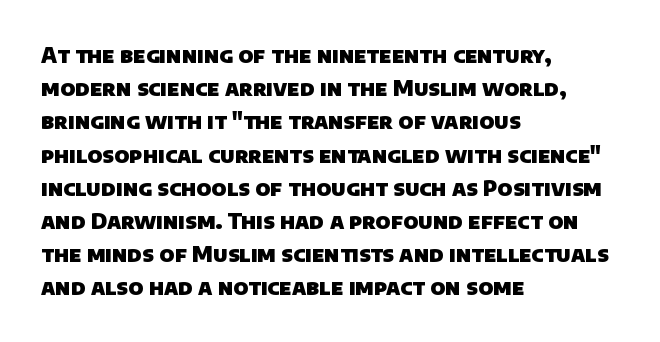
The image shows 21 px bold type; set left-aligned, normal line spacing (1.58x), normal letter spacing, not underlined.
